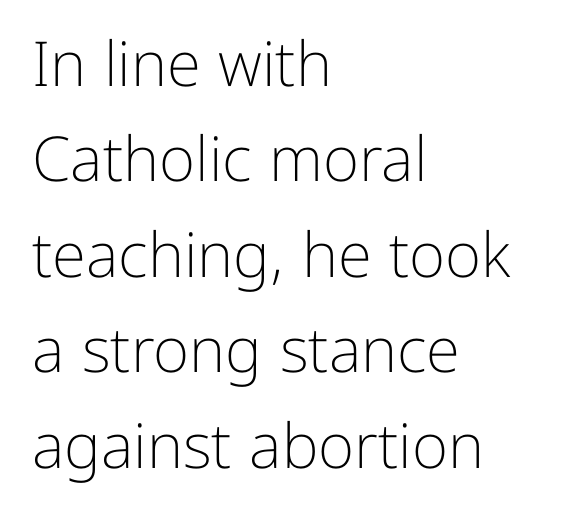
Q: Is the text bold? A: No.
Q: Is the text italic (slanted)? A: No, it is upright.
Q: Is the typeface a serif or a sans-serif typeface? A: Sans-serif.
Q: Is the text underlined? A: No.
Q: How is the paragraph aligned? A: Left-aligned.
Q: Is the spacing between letters normal or unusually wide? A: Normal.
Q: Is the spacing between lines tight, normal or loose? A: Normal.
Q: Width (condensed, normal, or wide)? A: Normal.
Q: Stroke contrast? A: Low.
Q: x-height? A: Medium.
Q: Monospaced? A: No.
